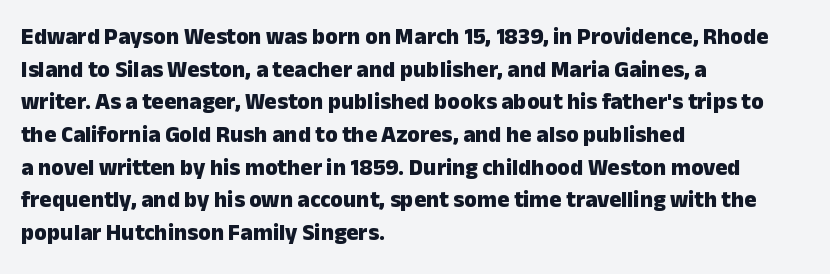
Here the glyphs are tracked normally, forming tight word shapes. One-word summary of the alignment: left. In terms of posture, this sample is upright. Notice how thick the strokes are: this is what a full bold looks like. The lines sit at an ordinary, default distance from one another.
